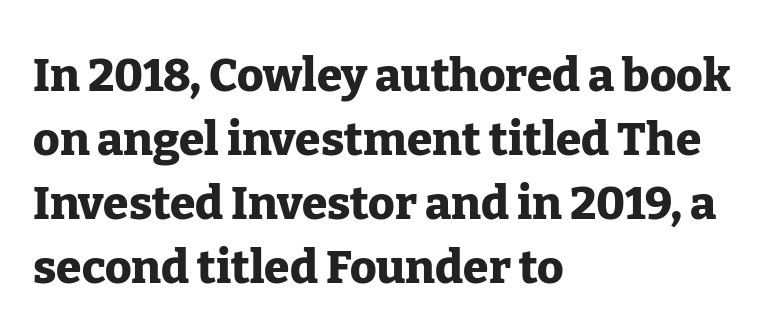
{"serif": "yes", "italic": "no", "bold": "yes", "weight": "heavy", "width": "normal", "stroke_contrast": "low", "x_height": "medium", "monospaced": "no", "underline": "no", "align": "left", "line_spacing": "normal", "line_spacing_ratio": 1.39, "letter_spacing": "normal", "letter_spacing_em": 0.0, "glyph_px": 46}
